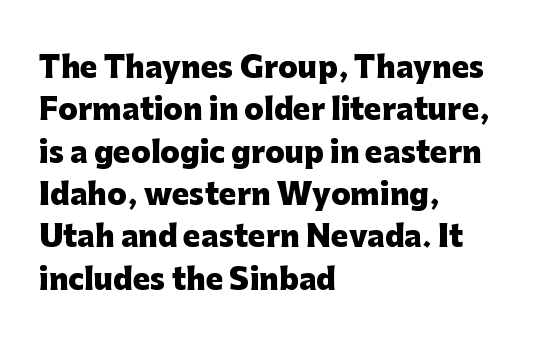
The image shows 29 px heavy sans-serif type, upright; set left-aligned, normal line spacing (1.46x), normal letter spacing, not underlined; low stroke contrast and a medium x-height.
